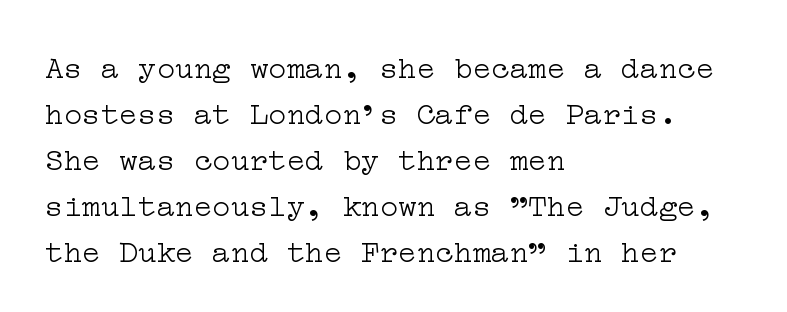
The image shows 31 px light, wide serif type, upright; set left-aligned, normal line spacing (1.48x), normal letter spacing, not underlined; low stroke contrast and a medium x-height.
